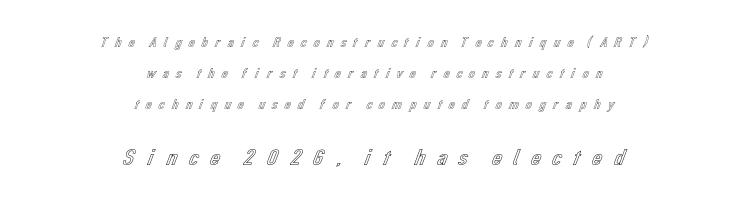
Q: Is the text italic (slanted)? A: Yes.
Q: Is the text underlined? A: No.
Q: How is the paragraph aligned? A: Centered.
Q: Is the spacing between letters normal or unusually wide? A: Unusually wide.
Q: Is the spacing between lines tight, normal or loose? A: Loose.
Q: Which block of text is set in a larger size, the first (top) or the second (bottom)? A: The second (bottom) one.
